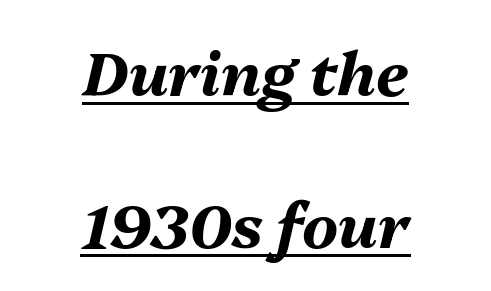
Compared with ordinary roman type, these characters are visibly tilted. Each word holds together tightly as a unit, with standard inter-letter gaps. Alignment: centered. Is the type bold? Yes — the strokes are clearly thick and heavy.
